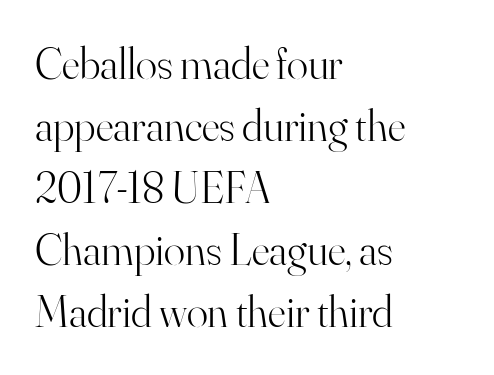
{"serif": "yes", "italic": "no", "bold": "no", "weight": "light", "width": "normal", "stroke_contrast": "high", "x_height": "small", "monospaced": "no", "underline": "no", "align": "left", "line_spacing": "normal", "line_spacing_ratio": 1.41, "letter_spacing": "normal", "letter_spacing_em": 0.0, "glyph_px": 44}
